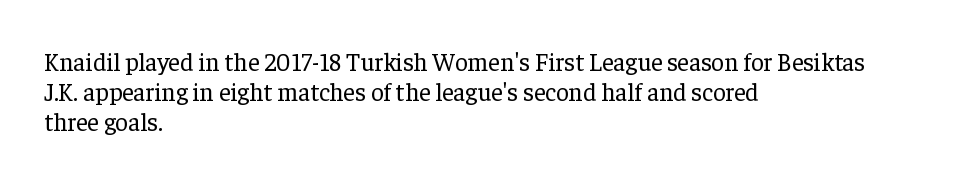
In terms of posture, this sample is upright. The rendering keeps characters at their native spacing. Caption: face not bold, strokes unweighted. The string is rendered with underlining switched off. Horizontal alignment here is leftward, the default for most running prose.
